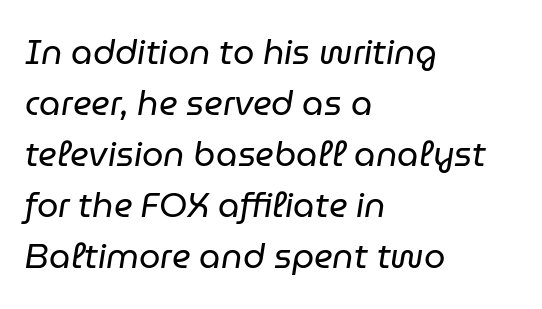
Is there much room between lines? A standard amount, neither cramped nor airy. The paragraph shown leans on its left margin. Looks like regular typesetting: each glyph gets only the width it needs. Lines of text with bare space underneath. The letters sit at their default tracking, neither squeezed nor spread. Every character sits at an angle, as italics do.
